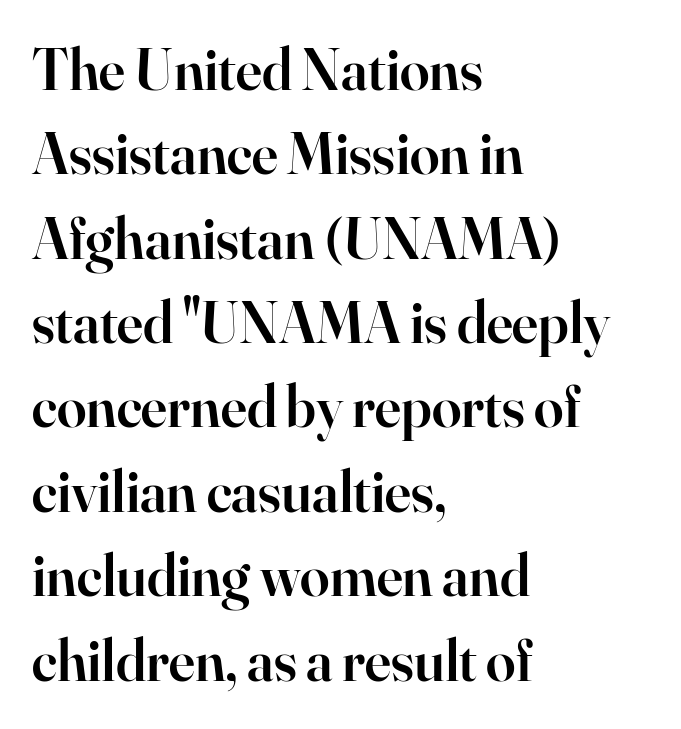
Character widths vary here, with narrow letters taking less room than wide ones. Horizontal bands of white between lines are of average thickness. Note: serifs present on the glyphs. The specimen reads as upright at a glance. Slightly chunky letters — semibold, I'd say, not full bold.
